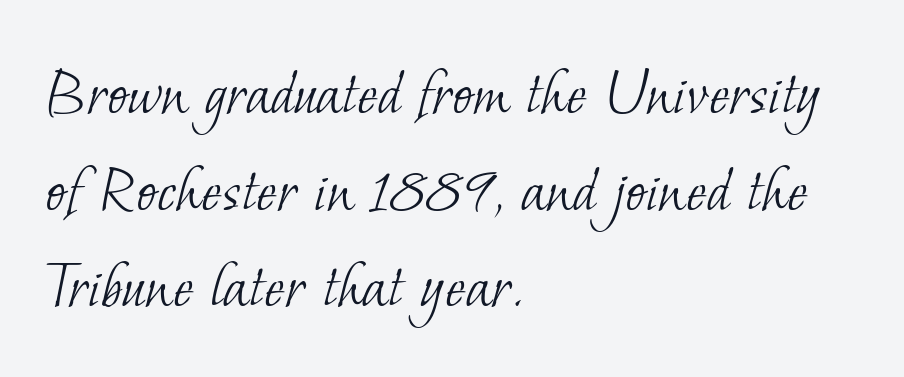
Q: Is the text bold? A: No.
Q: Is the typeface a serif or a sans-serif typeface? A: Serif.
Q: Is the text underlined? A: No.
Q: How is the paragraph aligned? A: Left-aligned.
Q: Is the spacing between letters normal or unusually wide? A: Normal.
Q: Is the spacing between lines tight, normal or loose? A: Normal.
Q: Width (condensed, normal, or wide)? A: Normal.
Q: Stroke contrast? A: Low.
Q: x-height? A: Small.
Q: Monospaced? A: No.
